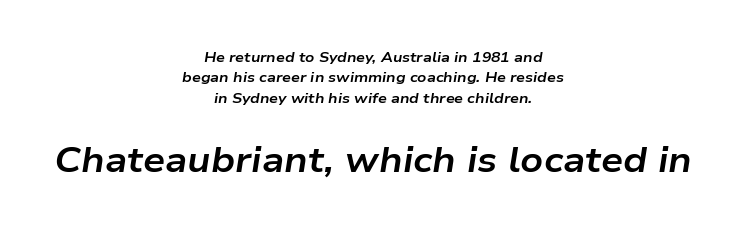
The image shows 35 px bold, wide type, italic (leaning right); set centered, normal line spacing (1.45x), normal letter spacing, not underlined; the second (bottom) block is 2.5x larger; low stroke contrast and a medium x-height.
